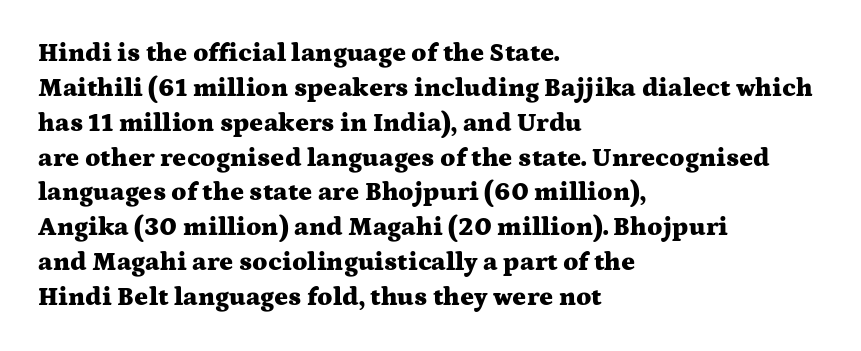
{"italic": "no", "bold": "yes", "underline": "no", "align": "left", "line_spacing": "normal", "line_spacing_ratio": 1.34, "letter_spacing": "normal", "letter_spacing_em": 0.0, "glyph_px": 26}
